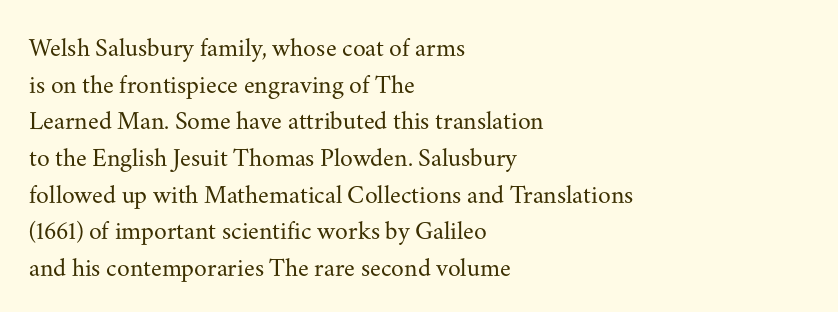
Q: Is the text bold? A: No.
Q: Is the text italic (slanted)? A: No, it is upright.
Q: Is the text underlined? A: No.
Q: How is the paragraph aligned? A: Left-aligned.
Q: Is the spacing between letters normal or unusually wide? A: Normal.
Q: Is the spacing between lines tight, normal or loose? A: Normal.
